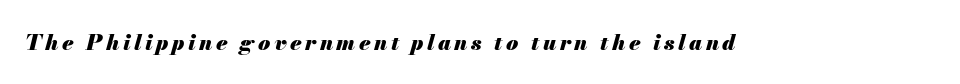
The image shows 22 px bold type, italic (leaning right); set not underlined.
